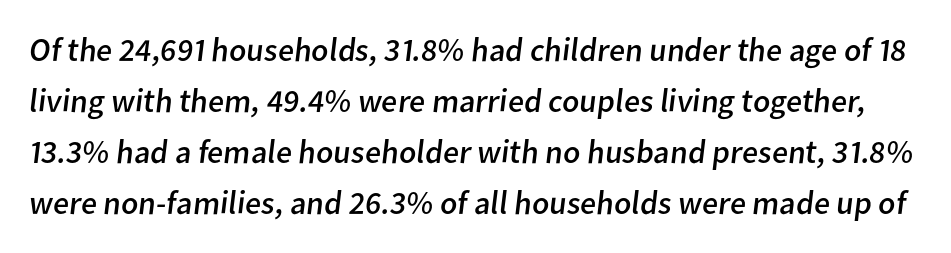
The image shows 33 px regular-weight sans-serif type; set normal line spacing (1.55x), normal letter spacing, not underlined; low stroke contrast and a medium x-height.
